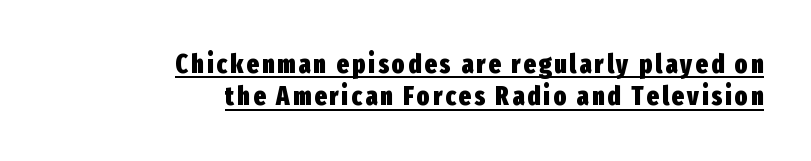
The image shows 26 px bold type, upright; set right-aligned, normal line spacing (1.25x), underlined.
